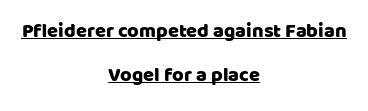
In terms of letterspacing, this is plain default setting. Nope, not italic — everything's standing straight. Quick note: underline on. This sample is center-justified, so both line endings float freely. Summary of vertical rhythm: relaxed, with wide interline spacing.
